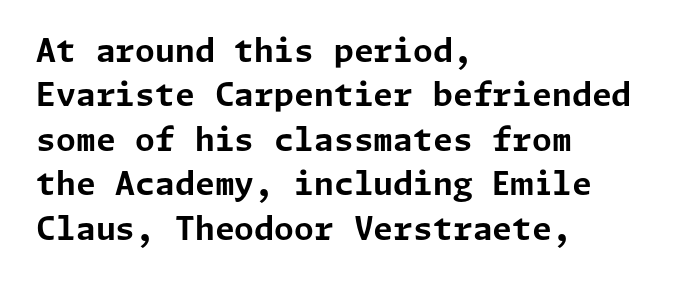
The image shows 32 px bold sans-serif type, upright; set left-aligned, normal line spacing (1.39x), normal letter spacing, not underlined; low stroke contrast and a medium x-height.
